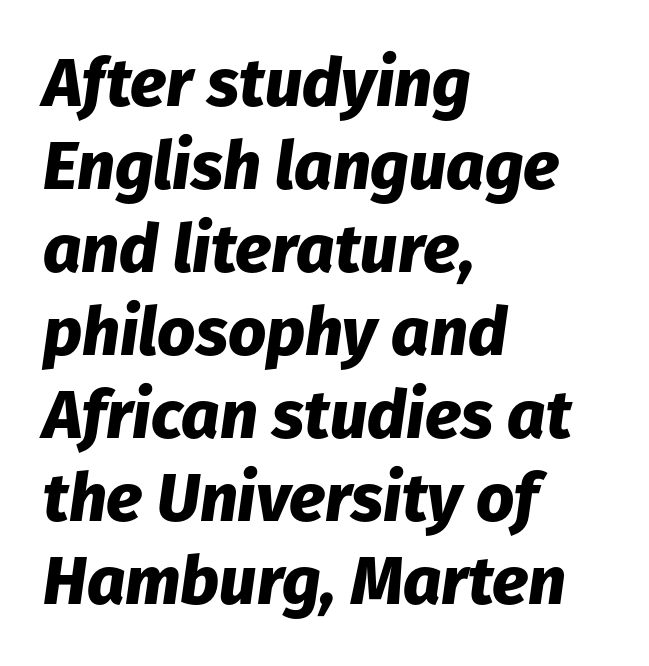
Q: Is the text bold? A: Yes.
Q: Is the text italic (slanted)? A: Yes, it leans right by about 8 degrees.
Q: Is the text underlined? A: No.
Q: How is the paragraph aligned? A: Left-aligned.
Q: Is the spacing between letters normal or unusually wide? A: Normal.
Q: Width (condensed, normal, or wide)? A: Normal.
Q: Stroke contrast? A: Low.
Q: x-height? A: Medium.
Q: Monospaced? A: No.
